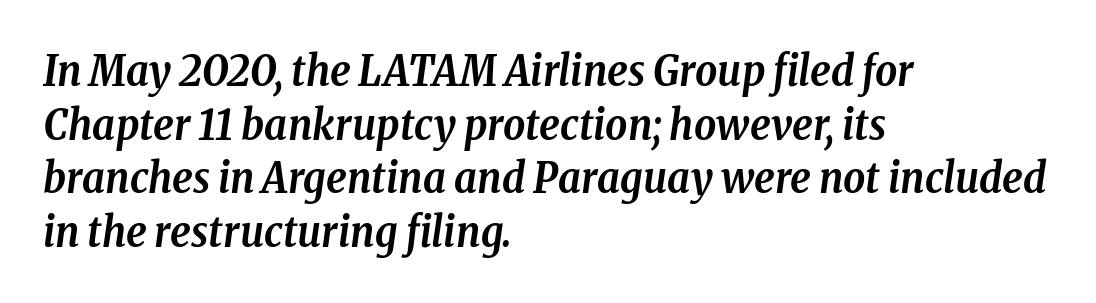
{"serif": "yes", "italic": "yes", "lean": "right", "slant_degrees": 8, "bold": "yes", "weight": "semibold", "width": "condensed", "stroke_contrast": "low", "x_height": "medium", "monospaced": "no", "underline": "no", "align": "left", "line_spacing": "normal", "line_spacing_ratio": 1.25, "letter_spacing": "normal", "letter_spacing_em": 0.0, "glyph_px": 43}
